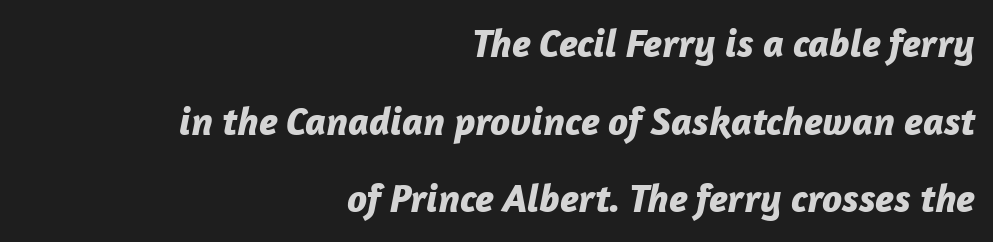
Q: Is the text bold? A: Yes.
Q: Is the text italic (slanted)? A: Yes, it leans right by about 12 degrees.
Q: Is the text underlined? A: No.
Q: How is the paragraph aligned? A: Right-aligned.
Q: Is the spacing between letters normal or unusually wide? A: Normal.
Q: Is the spacing between lines tight, normal or loose? A: Loose.
Q: Width (condensed, normal, or wide)? A: Normal.
Q: Stroke contrast? A: Low.
Q: x-height? A: Medium.
Q: Monospaced? A: No.
